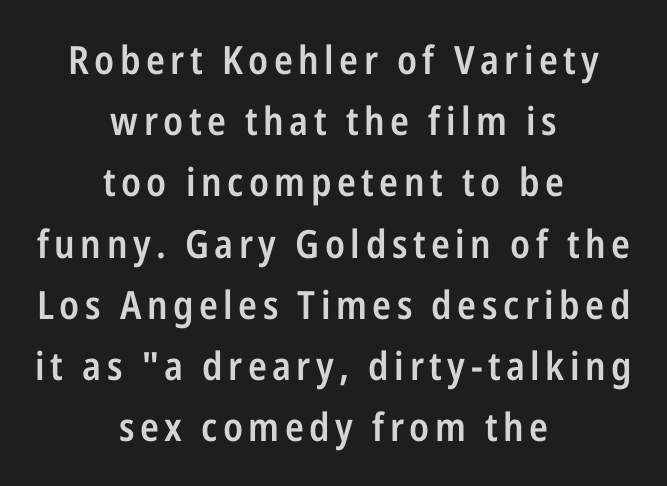
{"serif": "no", "italic": "no", "bold": "semi", "weight": "semibold", "width": "condensed", "stroke_contrast": "low", "x_height": "medium", "monospaced": "no", "underline": "no", "align": "center", "line_spacing": "normal", "line_spacing_ratio": 1.57, "glyph_px": 39}
